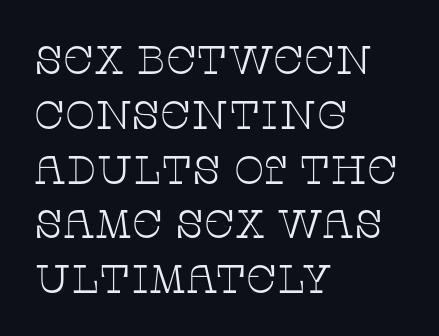
{"serif": "yes", "italic": "no", "bold": "no", "weight": "thin", "width": "wide", "stroke_contrast": "low", "x_height": "large", "monospaced": "no", "underline": "no", "align": "left", "line_spacing": "normal", "line_spacing_ratio": 1.37, "letter_spacing": "normal", "letter_spacing_em": 0.0, "glyph_px": 40}
